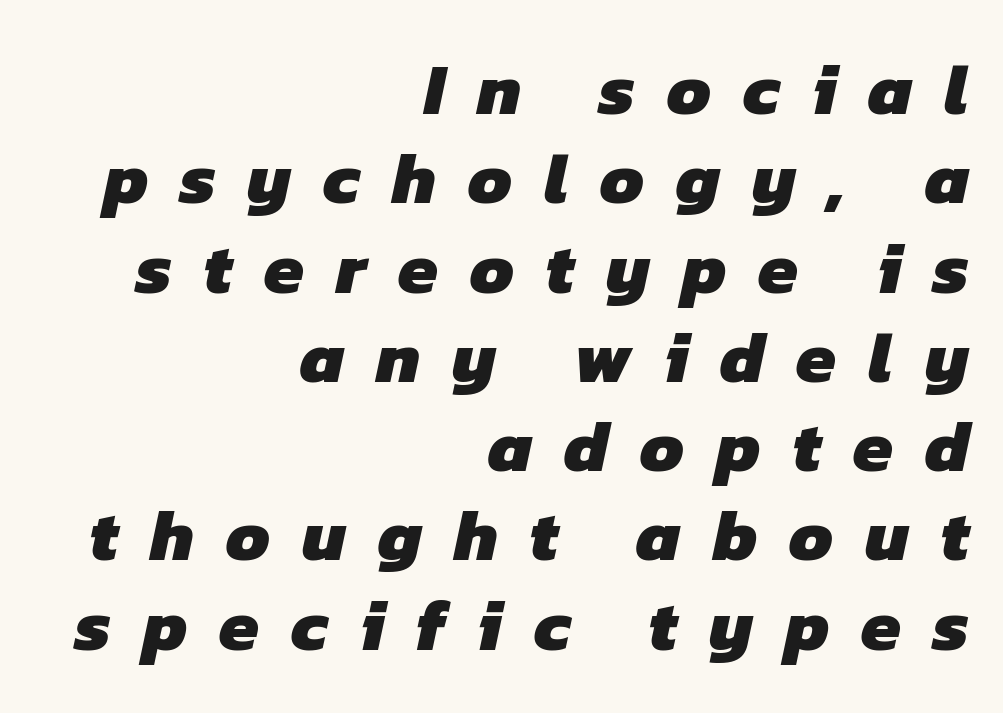
Q: Is the text bold? A: Yes.
Q: Is the typeface a serif or a sans-serif typeface? A: Sans-serif.
Q: Is the text underlined? A: No.
Q: How is the paragraph aligned? A: Right-aligned.
Q: Is the spacing between letters normal or unusually wide? A: Unusually wide.
Q: Width (condensed, normal, or wide)? A: Normal.
Q: Stroke contrast? A: Low.
Q: x-height? A: Medium.
Q: Monospaced? A: No.
